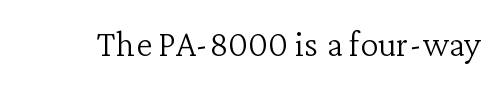
This is serif lettering, the kind often seen in printed books. The line texture is even and compact thanks to regular tracking. The weight would be labelled regular, book, light, or lighter still. Varying glyph widths throughout — classic text-font behaviour. Descender tails drop into unmarked territory.
